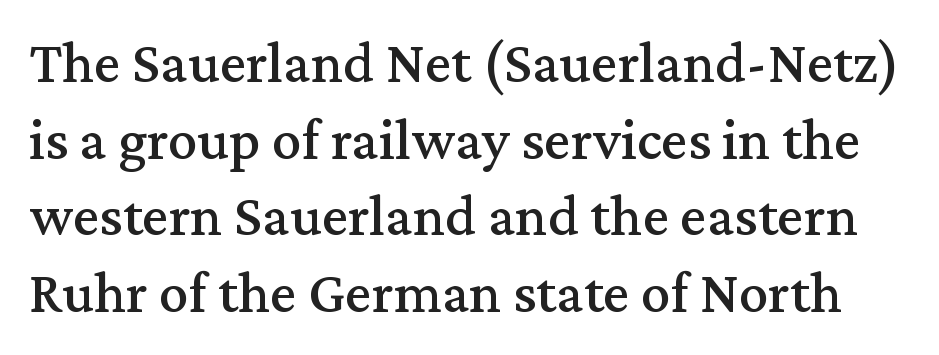
Decoration check: the copy has no underline. Regarding serifs, this sample has them. Interline gaps are of average width in this sample. Compared with typical body copy, the letter spacing here is the same. Looks like regular typesetting: each glyph gets only the width it needs. Rendered with straight, roman letterforms.
